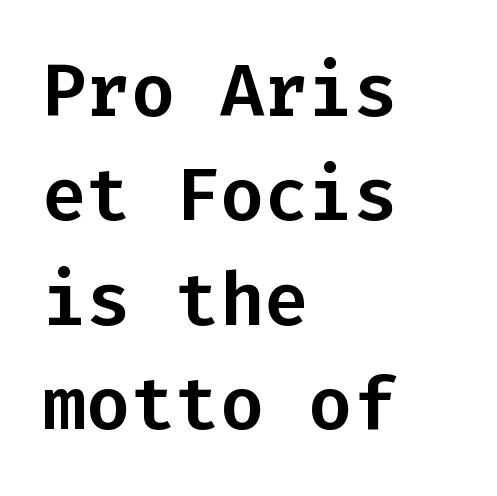
Honestly, the row spacing looks completely unremarkable. The type is set solid horizontally, with unmodified tracking. Note: no serifs on the glyphs. The lettering stays uniformly vertical, giving the passage a roman look. Rule under the text: the space is simply empty. Left-aligned paragraph, ragged on the right.
